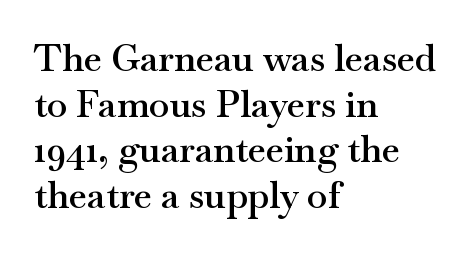
Q: Is the text bold? A: Semi-bold.
Q: Is the text italic (slanted)? A: No, it is upright.
Q: Is the typeface a serif or a sans-serif typeface? A: Serif.
Q: Is the text underlined? A: No.
Q: How is the paragraph aligned? A: Left-aligned.
Q: Is the spacing between letters normal or unusually wide? A: Normal.
Q: Width (condensed, normal, or wide)? A: Wide.
Q: Stroke contrast? A: Medium.
Q: x-height? A: Small.
Q: Monospaced? A: No.
